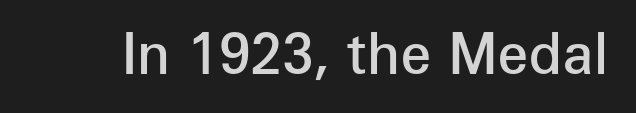
Q: Is the text bold? A: Semi-bold.
Q: Is the text italic (slanted)? A: No, it is upright.
Q: Is the typeface a serif or a sans-serif typeface? A: Sans-serif.
Q: Is the text underlined? A: No.
Q: Is the spacing between letters normal or unusually wide? A: Normal.
Q: Width (condensed, normal, or wide)? A: Normal.
Q: Stroke contrast? A: Low.
Q: x-height? A: Medium.
Q: Monospaced? A: No.
